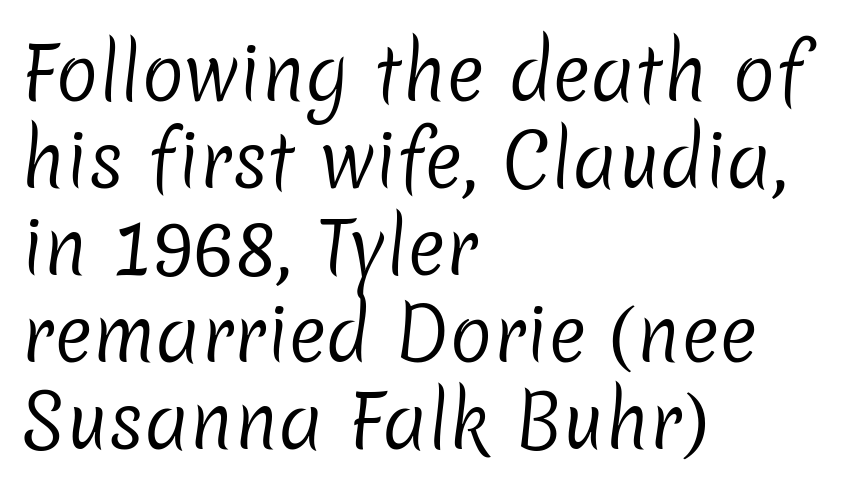
The image shows 72 px regular-weight sans-serif type; set left-aligned, line spacing 1.21x, normal letter spacing, not underlined; low stroke contrast and a medium x-height.
